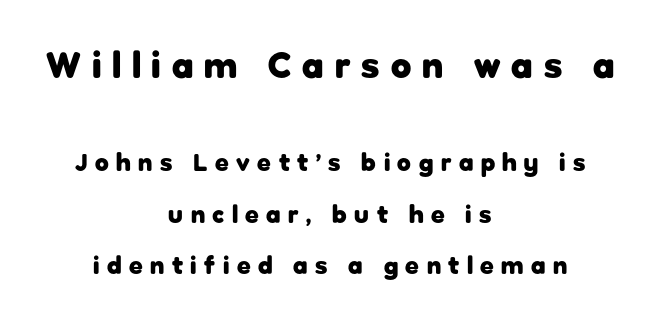
Layout note: lines centered. The font family rendered here belongs to the sans-serif group. In terms of letterspacing, this is a distinctly airy, spread setting. Whoever set this chose breathing room over compactness in the vertical rhythm.
